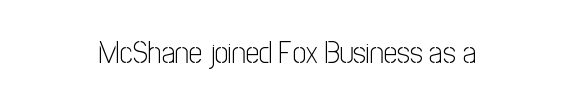
The image shows 30 px light, condensed sans-serif type, upright; set centered, normal letter spacing, not underlined; low stroke contrast and a medium x-height.
